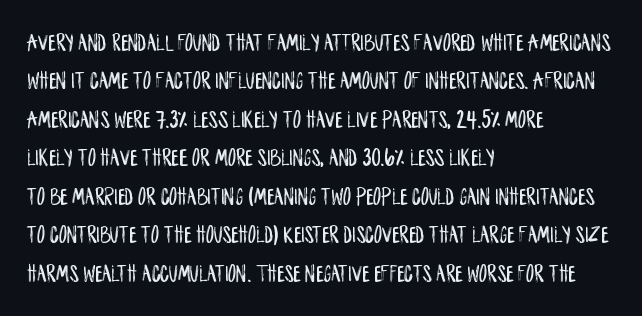
These lines stack with their left ends in a neat column. This is the regular roman posture of the typeface. Leading matches the norm, producing a regular column. No extra tracking has been applied to these lines. Type without underlining.
